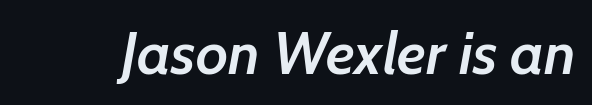
Q: Is the text bold? A: Semi-bold.
Q: Is the text italic (slanted)? A: Yes, it leans right by about 7 degrees.
Q: Is the text underlined? A: No.
Q: Is the spacing between letters normal or unusually wide? A: Normal.
Q: Width (condensed, normal, or wide)? A: Normal.
Q: Stroke contrast? A: Low.
Q: x-height? A: Medium.
Q: Monospaced? A: No.
